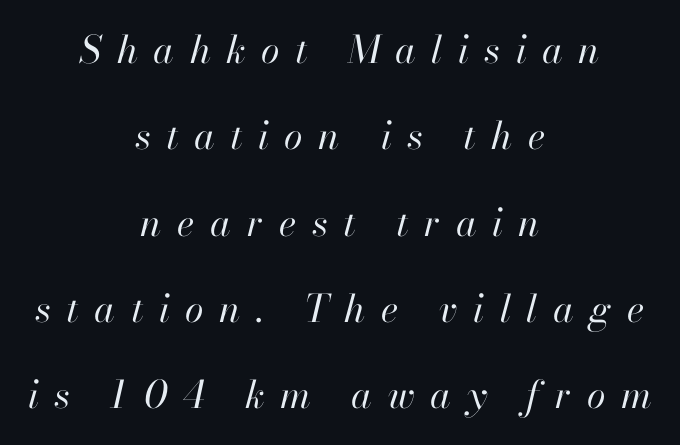
Q: Is the text bold? A: No.
Q: Is the text italic (slanted)? A: Yes, it leans right by about 13 degrees.
Q: Is the text underlined? A: No.
Q: How is the paragraph aligned? A: Centered.
Q: Is the spacing between letters normal or unusually wide? A: Unusually wide.
Q: Is the spacing between lines tight, normal or loose? A: Loose.
Q: Width (condensed, normal, or wide)? A: Normal.
Q: Stroke contrast? A: High.
Q: x-height? A: Small.
Q: Monospaced? A: No.
